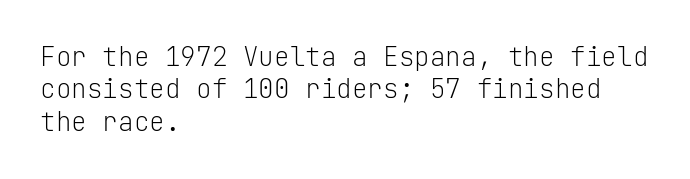
Q: Is the text bold? A: No.
Q: Is the text italic (slanted)? A: No, it is upright.
Q: Is the text underlined? A: No.
Q: How is the paragraph aligned? A: Left-aligned.
Q: Is the spacing between letters normal or unusually wide? A: Normal.
Q: Is the spacing between lines tight, normal or loose? A: Normal.
